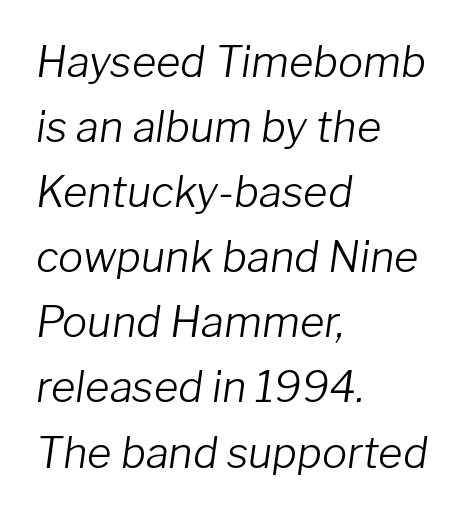
Q: Is the text bold? A: No.
Q: Is the text italic (slanted)? A: Yes, it leans right by about 8 degrees.
Q: Is the text underlined? A: No.
Q: How is the paragraph aligned? A: Left-aligned.
Q: Is the spacing between letters normal or unusually wide? A: Normal.
Q: Is the spacing between lines tight, normal or loose? A: Normal.
Q: Width (condensed, normal, or wide)? A: Normal.
Q: Stroke contrast? A: Low.
Q: x-height? A: Medium.
Q: Monospaced? A: No.
